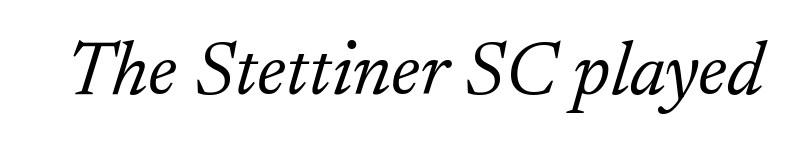
The image shows 77 px light serif type, italic (leaning right); set normal letter spacing, not underlined; low stroke contrast and a small x-height.
